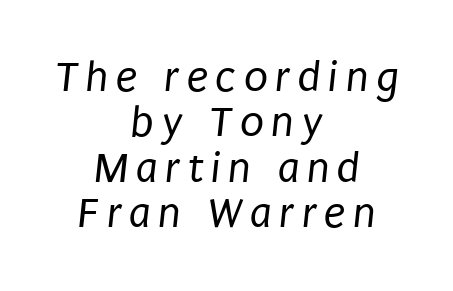
{"serif": "no", "bold": "no", "weight": "regular", "width": "condensed", "stroke_contrast": "low", "x_height": "large", "monospaced": "no", "underline": "no", "align": "center", "line_spacing": "tight", "line_spacing_ratio": 1.03, "glyph_px": 44}
